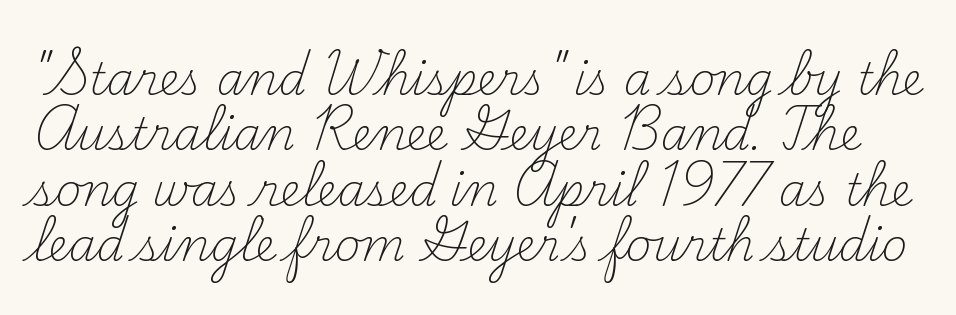
The image shows 44 px light type; set normal line spacing (1.26x), normal letter spacing, not underlined; medium stroke contrast and a small x-height.
